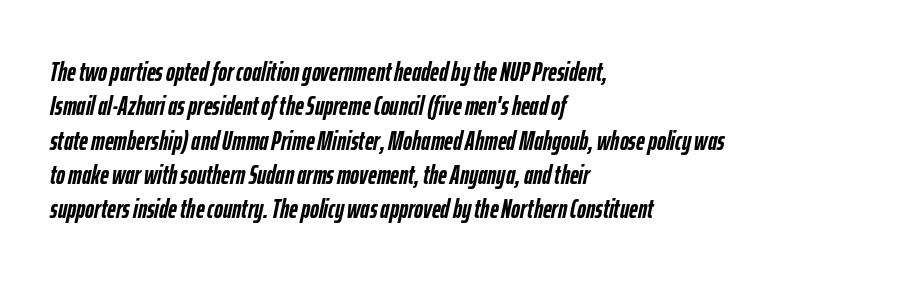
Q: Is the text bold? A: Yes.
Q: Is the text italic (slanted)? A: Yes, it leans right by about 12 degrees.
Q: Is the text underlined? A: No.
Q: How is the paragraph aligned? A: Left-aligned.
Q: Is the spacing between letters normal or unusually wide? A: Normal.
Q: Is the spacing between lines tight, normal or loose? A: Normal.
